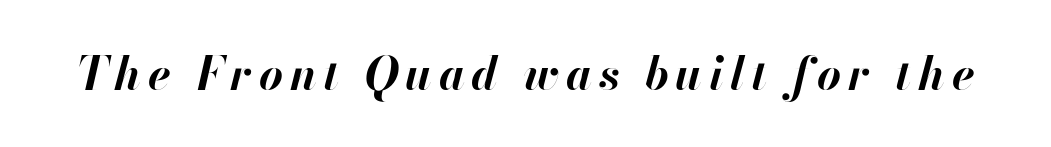
{"italic": "yes", "lean": "right", "slant_degrees": 13, "bold": "yes", "weight": "bold", "width": "normal", "stroke_contrast": "high", "x_height": "small", "monospaced": "no", "underline": "no", "glyph_px": 46}
